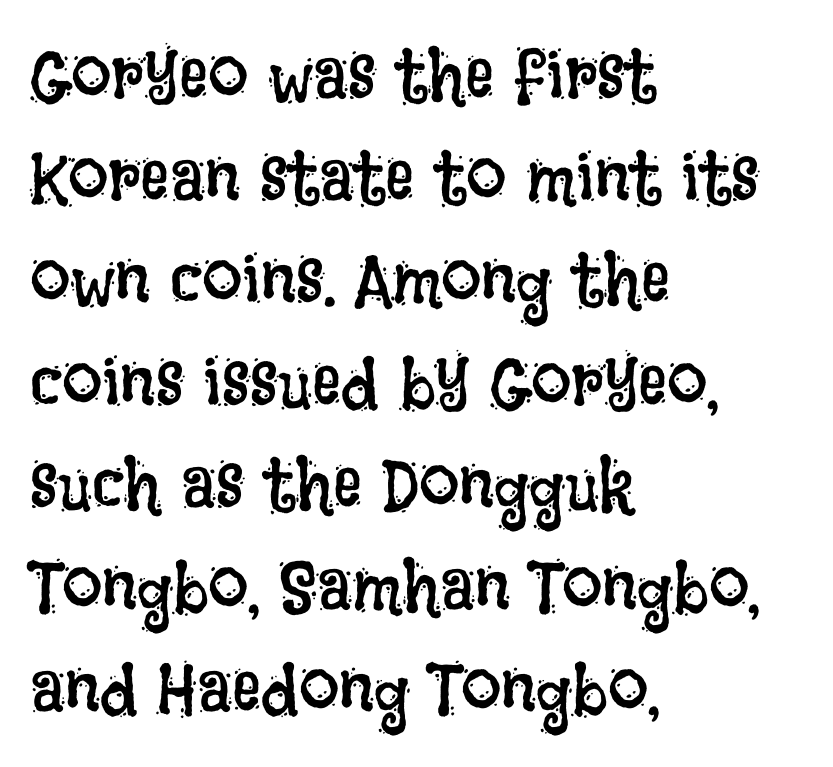
The image shows 72 px regular-weight, condensed type, upright; set left-aligned, normal line spacing (1.42x), normal letter spacing, not underlined; low stroke contrast and a large x-height.
